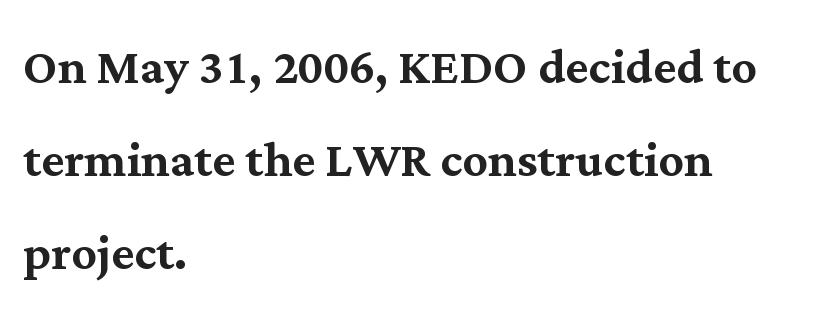
Q: Is the text italic (slanted)? A: No, it is upright.
Q: Is the typeface a serif or a sans-serif typeface? A: Serif.
Q: Is the text underlined? A: No.
Q: How is the paragraph aligned? A: Left-aligned.
Q: Is the spacing between letters normal or unusually wide? A: Normal.
Q: Is the spacing between lines tight, normal or loose? A: Normal.
Q: Width (condensed, normal, or wide)? A: Normal.
Q: Stroke contrast? A: Medium.
Q: x-height? A: Medium.
Q: Monospaced? A: No.
